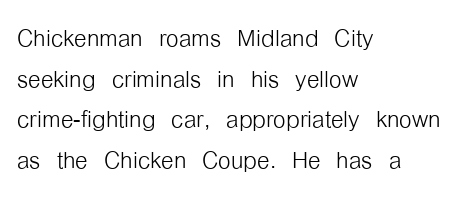
{"serif": "no", "italic": "no", "bold": "no", "weight": "light", "width": "condensed", "stroke_contrast": "low", "x_height": "medium", "monospaced": "no", "underline": "no", "align": "left", "line_spacing": "normal", "line_spacing_ratio": 1.27, "letter_spacing": "normal", "letter_spacing_em": 0.0, "glyph_px": 32}
